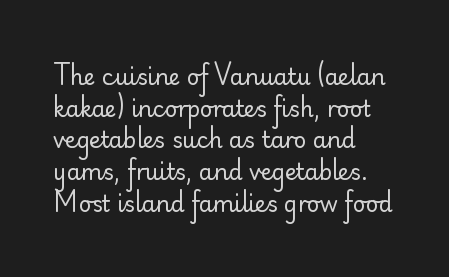
{"italic": "no", "bold": "no", "underline": "no", "align": "left", "line_spacing": "normal", "line_spacing_ratio": 1.44, "letter_spacing": "normal", "letter_spacing_em": 0.0, "glyph_px": 22}
